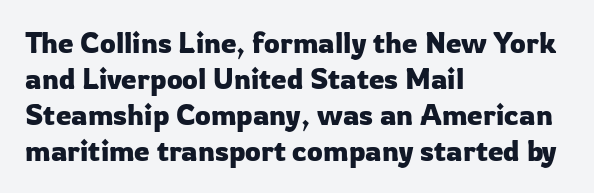
Nobody drew a line under any word here. Think of a printed novel: that variable character pitch is what you see here. Each line starts at the same left margin while the right side varies. What's the leading like? Ordinary, nothing unusual.
